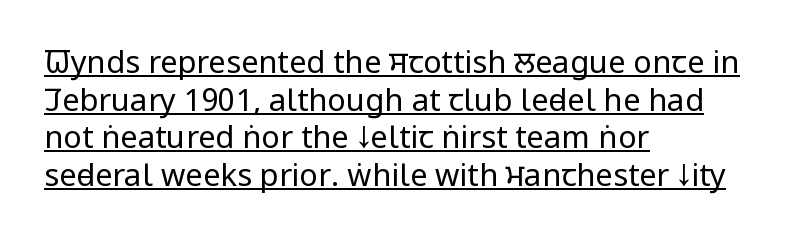
{"serif": "no", "italic": "no", "bold": "no", "weight": "regular", "width": "condensed", "stroke_contrast": "low", "x_height": "large", "monospaced": "no", "underline": "yes", "align": "left", "line_spacing_ratio": 1.21, "letter_spacing": "normal", "letter_spacing_em": 0.0, "glyph_px": 31}
